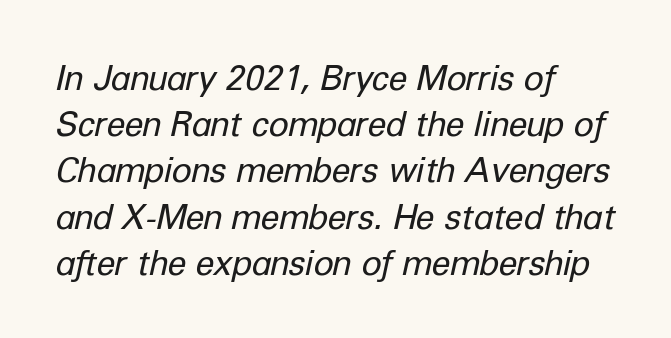
The image shows 34 px regular-weight type, italic (leaning right); set left-aligned, normal line spacing (1.36x), normal letter spacing, not underlined; low stroke contrast and a medium x-height.
